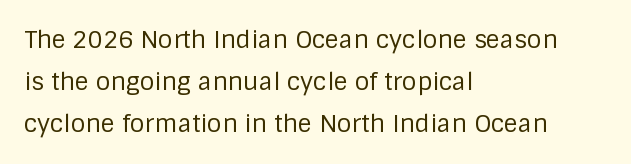
Q: Is the text bold? A: No.
Q: Is the text italic (slanted)? A: No, it is upright.
Q: Is the text underlined? A: No.
Q: How is the paragraph aligned? A: Left-aligned.
Q: Is the spacing between letters normal or unusually wide? A: Normal.
